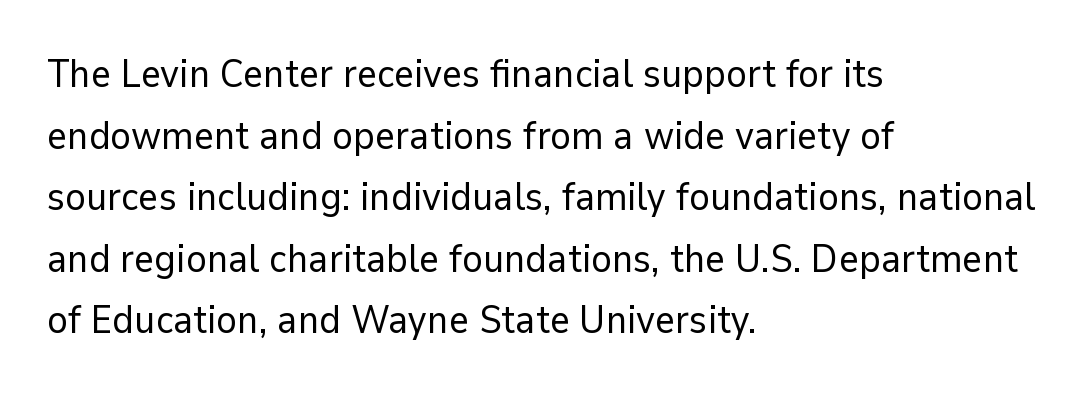
No letter is thick-stroked: the sample isn't bold. A bare baseline throughout the passage. Every stem runs plumb, perpendicular to the baseline. This is sans-serif lettering, the kind often seen on screens and signage. Evenly set lines give the paragraph a standard silhouette. Caption: standard tracking, unaltered.
